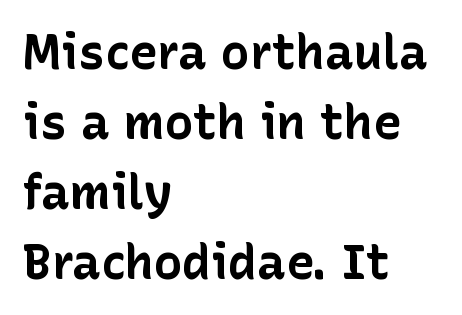
The image shows 48 px bold sans-serif type, upright; set left-aligned, normal line spacing (1.46x), normal letter spacing, not underlined; low stroke contrast and a medium x-height.
